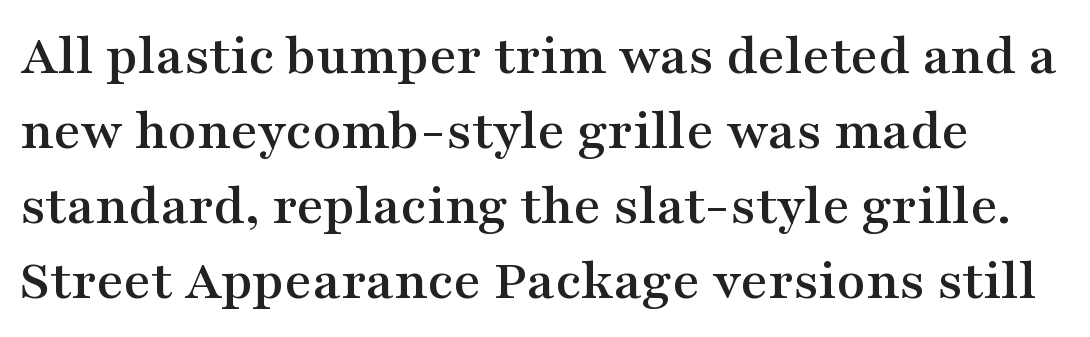
Posture: vertical. Stroke terminals: seriffed. Anything drawn beneath the words? Only blank space. Varying glyph widths throughout — classic text-font behaviour. Nobody touched the tracking dial on this one. The designer left line spacing at the default.
